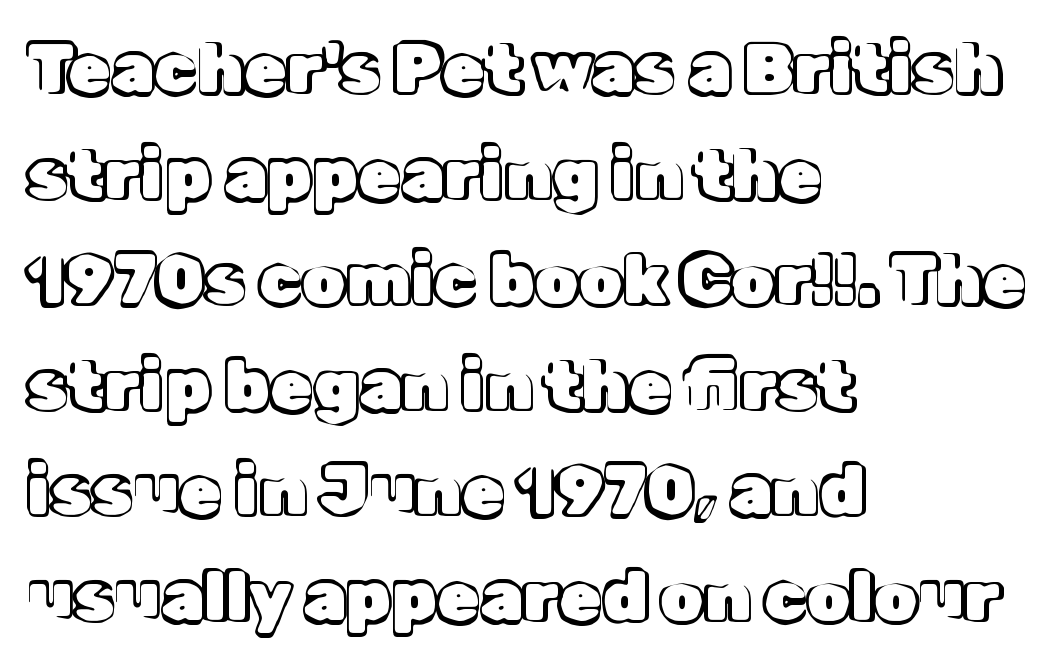
The passage shown has conventional tracking throughout. The typesetter chose a ragged-right arrangement here. Regular leading. Words float on clear page, feet unadorned. Unlike italic type, these characters show no tilt at all. Each letter keeps its own natural width here, so spacing adapts to shape.
